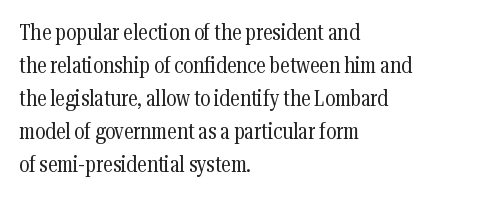
Q: Is the text bold? A: No.
Q: Is the text italic (slanted)? A: No, it is upright.
Q: Is the text underlined? A: No.
Q: How is the paragraph aligned? A: Left-aligned.
Q: Is the spacing between letters normal or unusually wide? A: Normal.
Q: Is the spacing between lines tight, normal or loose? A: Normal.
